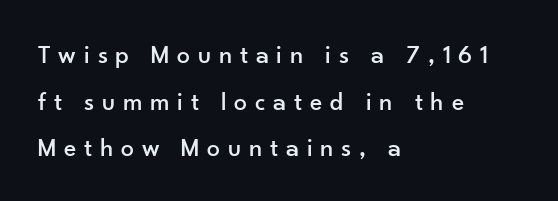
The rag falls on the right side of this text block. Quick note: not italic, upright. These lines have a slow, spaced-out rhythm from letter to letter. Decoration check: the copy has no underline.
